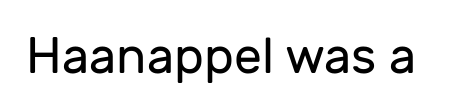
The image shows 50 px regular-weight sans-serif type, upright; set normal letter spacing, not underlined; low stroke contrast and a medium x-height.
